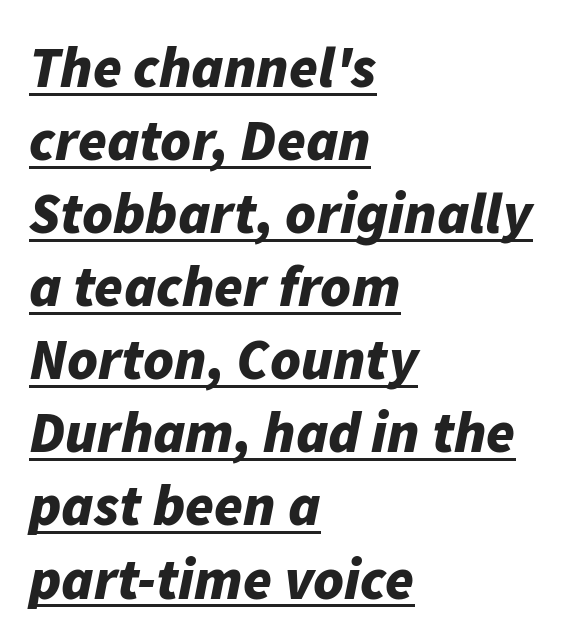
{"italic": "yes", "lean": "right", "slant_degrees": 11, "bold": "yes", "weight": "bold", "width": "normal", "stroke_contrast": "low", "x_height": "medium", "monospaced": "no", "underline": "yes", "align": "left", "line_spacing": "normal", "line_spacing_ratio": 1.26, "letter_spacing": "normal", "letter_spacing_em": 0.0, "glyph_px": 58}
